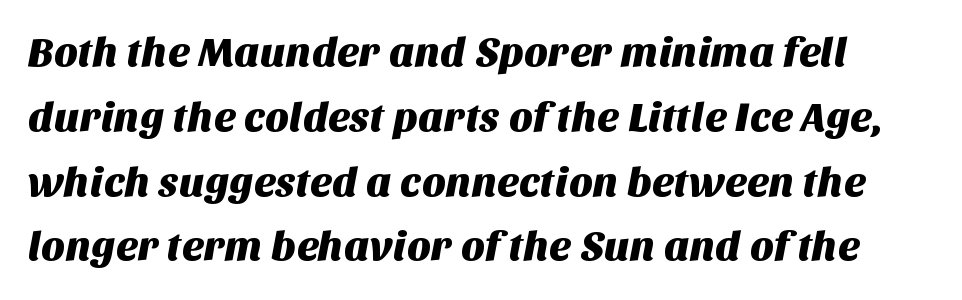
{"serif": "no", "width": "normal", "stroke_contrast": "medium", "x_height": "large", "monospaced": "no", "underline": "no", "line_spacing": "normal", "line_spacing_ratio": 1.58, "letter_spacing": "normal", "letter_spacing_em": 0.0, "glyph_px": 41}
